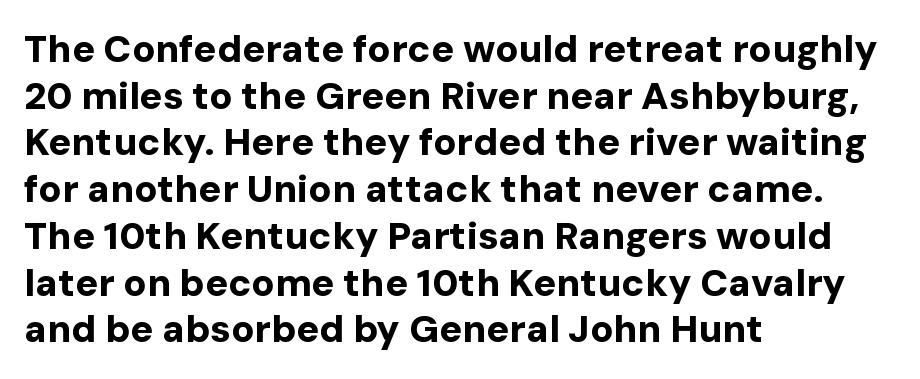
The image shows 38 px bold sans-serif type, upright; set left-aligned, line spacing 1.23x, normal letter spacing, not underlined; low stroke contrast and a medium x-height.
